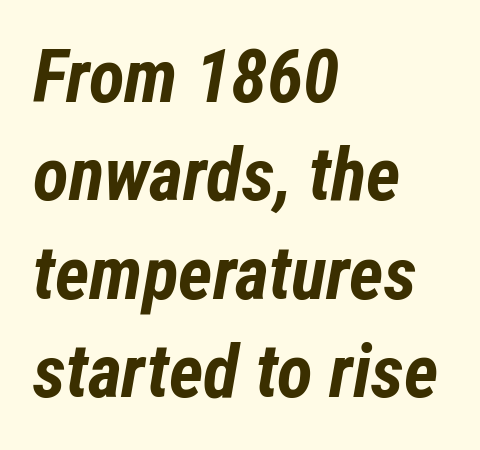
Q: Is the text bold? A: Yes.
Q: Is the text italic (slanted)? A: Yes, it leans right by about 12 degrees.
Q: Is the text underlined? A: No.
Q: How is the paragraph aligned? A: Left-aligned.
Q: Is the spacing between letters normal or unusually wide? A: Normal.
Q: Is the spacing between lines tight, normal or loose? A: Normal.
Q: Width (condensed, normal, or wide)? A: Condensed.
Q: Stroke contrast? A: Low.
Q: x-height? A: Medium.
Q: Monospaced? A: No.
